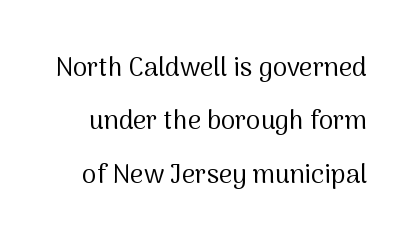
The strip under each line holds only bare page. Widely set lines give the paragraph a tall, airy silhouette. A typesetter would call this zero additional tracking. The cut favours lightness, reaching ordinary text weight at its darkest. Posture: vertical.
